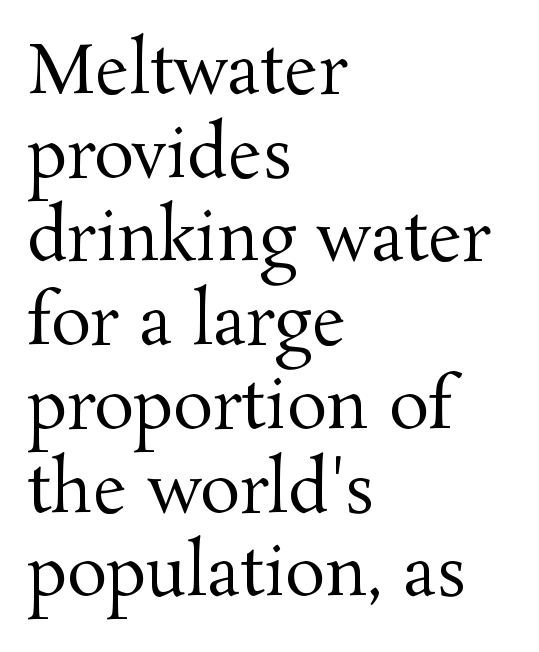
Italic: no, the glyphs are upright roman. There is no visible air inserted between adjacent glyphs. Line beginnings align vertically; line endings do not. Descender tails drop into unmarked territory. Horizontal bands of white between lines are of average thickness.
